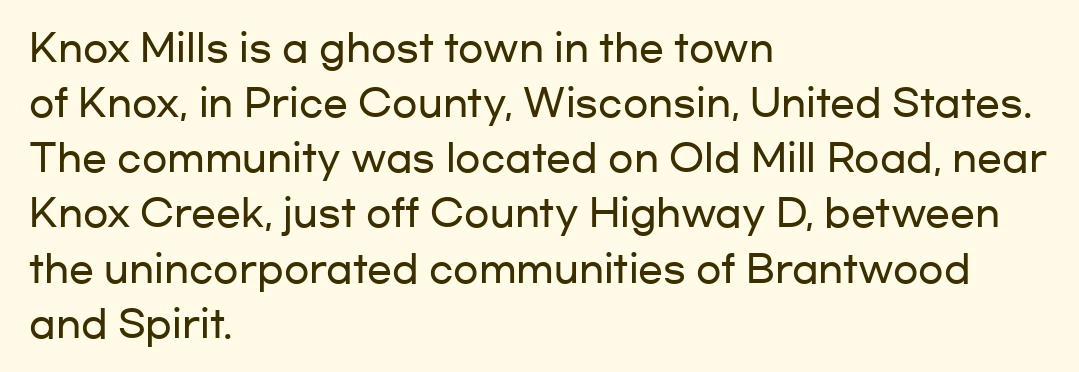
The image shows 37 px wide sans-serif type, upright; set left-aligned, normal line spacing (1.49x), normal letter spacing, not underlined; low stroke contrast and a medium x-height.
